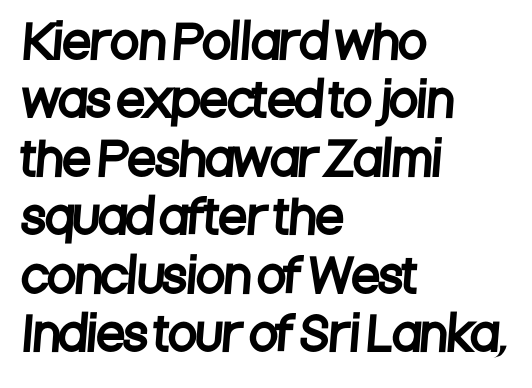
{"serif": "no", "width": "condensed", "stroke_contrast": "low", "x_height": "large", "monospaced": "no", "underline": "no", "align": "left", "line_spacing": "normal", "line_spacing_ratio": 1.27, "letter_spacing": "normal", "letter_spacing_em": 0.0, "glyph_px": 46}
